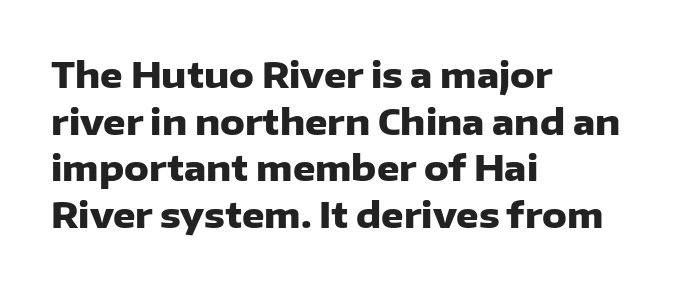
The image shows 35 px heavy sans-serif type, upright; set left-aligned, normal line spacing (1.33x), normal letter spacing, not underlined; low stroke contrast and a medium x-height.
